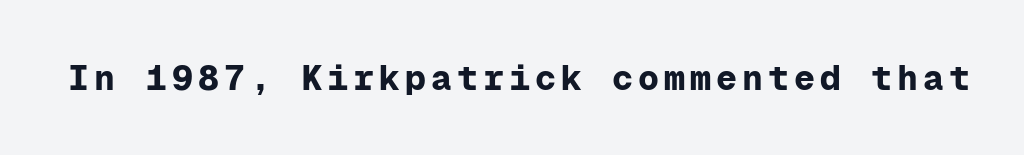
Q: Is the text bold? A: Yes.
Q: Is the text italic (slanted)? A: No, it is upright.
Q: Is the typeface a serif or a sans-serif typeface? A: Sans-serif.
Q: Is the text underlined? A: No.
Q: Width (condensed, normal, or wide)? A: Normal.
Q: Stroke contrast? A: Low.
Q: x-height? A: Medium.
Q: Monospaced? A: Yes.
